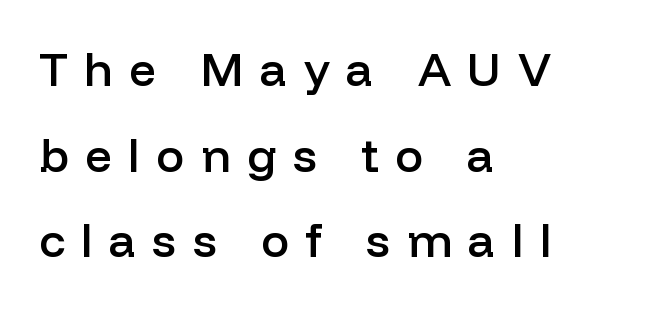
{"serif": "no", "italic": "no", "bold": "semi", "weight": "semibold", "width": "normal", "stroke_contrast": "low", "x_height": "medium", "monospaced": "no", "underline": "no", "align": "left", "line_spacing_ratio": 1.82, "letter_spacing": "wide", "letter_spacing_em": 0.35, "glyph_px": 47}
